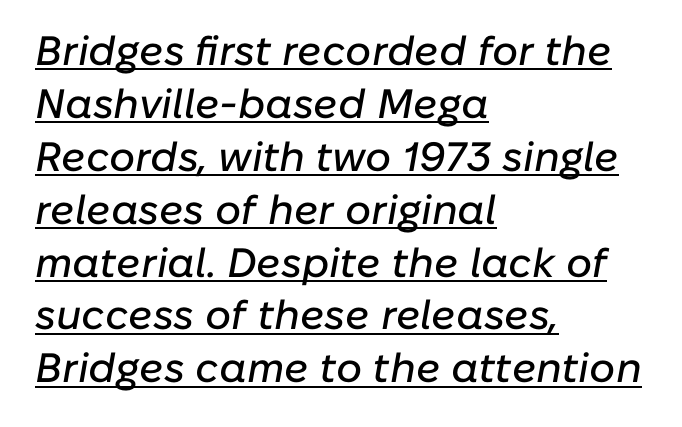
The image shows 41 px text type, italic (leaning right); set left-aligned, normal line spacing (1.29x), normal letter spacing, underlined; low stroke contrast and a medium x-height.
